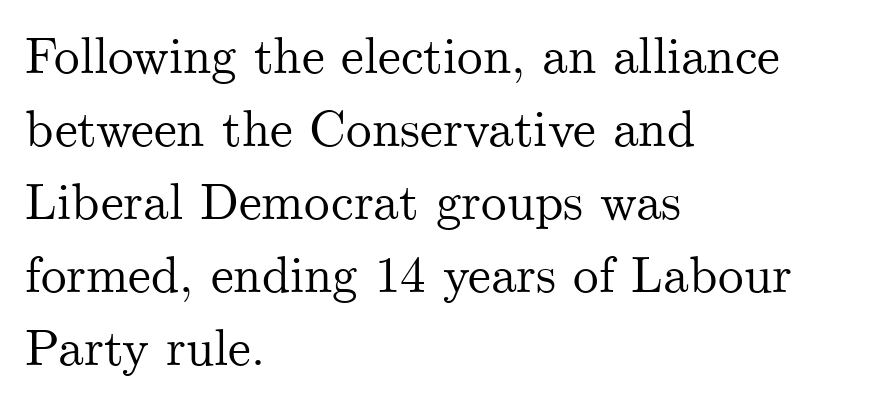
{"serif": "yes", "italic": "no", "width": "normal", "stroke_contrast": "medium", "x_height": "small", "monospaced": "no", "underline": "no", "align": "left", "line_spacing": "normal", "line_spacing_ratio": 1.43, "letter_spacing": "normal", "letter_spacing_em": 0.0, "glyph_px": 51}
